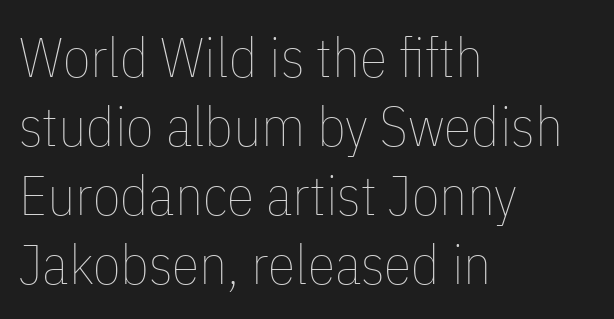
The image shows 56 px thin, condensed type, upright; set left-aligned, line spacing 1.23x, normal letter spacing, not underlined; low stroke contrast and a medium x-height.
